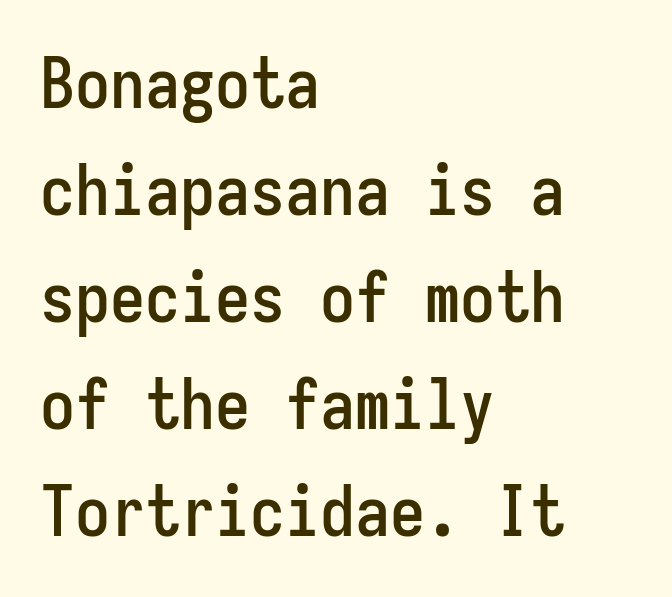
Q: Is the text italic (slanted)? A: No, it is upright.
Q: Is the typeface a serif or a sans-serif typeface? A: Sans-serif.
Q: Is the text underlined? A: No.
Q: How is the paragraph aligned? A: Left-aligned.
Q: Is the spacing between letters normal or unusually wide? A: Normal.
Q: Is the spacing between lines tight, normal or loose? A: Normal.
Q: Width (condensed, normal, or wide)? A: Condensed.
Q: Stroke contrast? A: Low.
Q: x-height? A: Medium.
Q: Monospaced? A: Yes.
